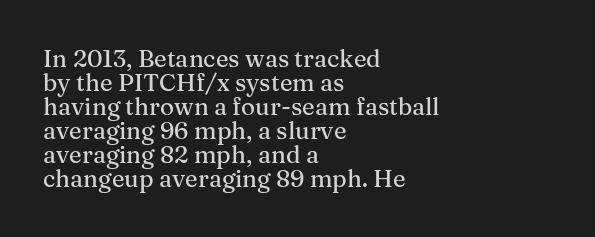
The specimen omits any rule beneath the text block's lines. Unlike italic type, these characters show no tilt at all. Students, observe: this is what under-led, compact text looks like. The tracking reads as untouched default to a designer's eye. Does the copy run flush right? No — it runs flush left.
